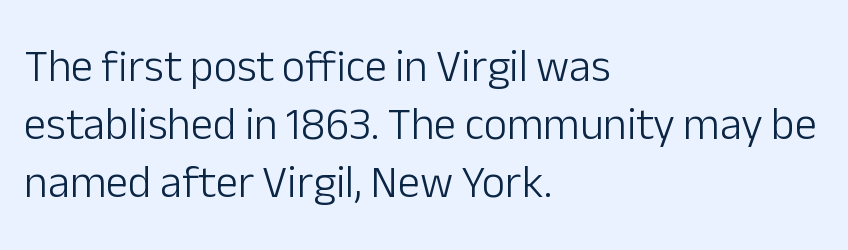
Q: Is the text bold? A: No.
Q: Is the text italic (slanted)? A: No, it is upright.
Q: Is the typeface a serif or a sans-serif typeface? A: Sans-serif.
Q: Is the text underlined? A: No.
Q: How is the paragraph aligned? A: Left-aligned.
Q: Is the spacing between letters normal or unusually wide? A: Normal.
Q: Is the spacing between lines tight, normal or loose? A: Normal.
Q: Width (condensed, normal, or wide)? A: Normal.
Q: Stroke contrast? A: Low.
Q: x-height? A: Medium.
Q: Monospaced? A: No.
